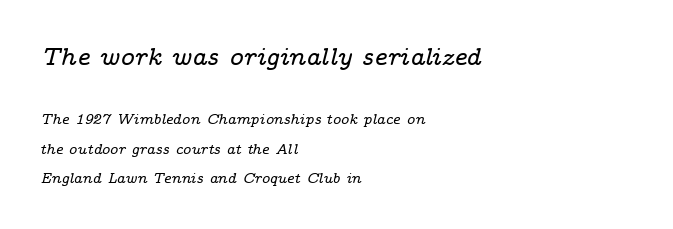
Q: Is the text italic (slanted)? A: Yes, it leans right by about 14 degrees.
Q: Is the text underlined? A: No.
Q: How is the paragraph aligned? A: Left-aligned.
Q: Is the spacing between letters normal or unusually wide? A: Normal.
Q: Is the spacing between lines tight, normal or loose? A: Loose.
Q: Which block of text is set in a larger size, the first (top) or the second (bottom)? A: The first (top) one.
